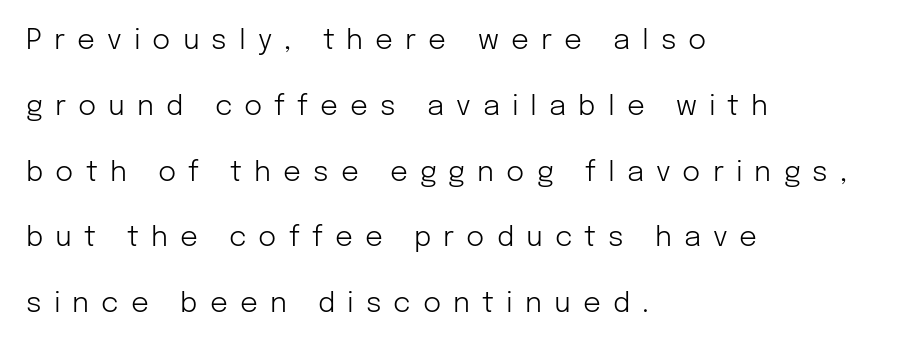
The image shows 28 px light sans-serif type, upright; set left-aligned, loose line spacing (2.35x), unusually wide letter spacing (+0.43 em), not underlined; low stroke contrast and a medium x-height.
